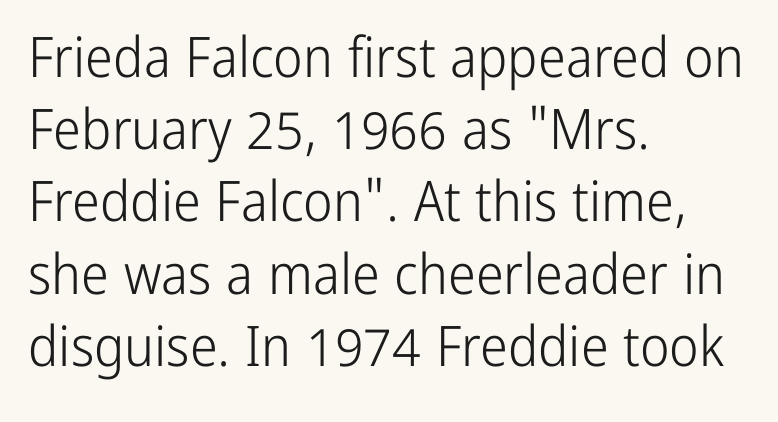
{"serif": "no", "italic": "no", "bold": "no", "weight": "light", "width": "condensed", "stroke_contrast": "low", "x_height": "medium", "monospaced": "no", "underline": "no", "align": "left", "line_spacing": "normal", "line_spacing_ratio": 1.29, "letter_spacing": "normal", "letter_spacing_em": 0.0, "glyph_px": 56}
